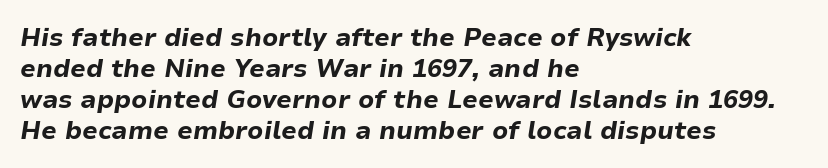
Emphasis-style slanted type is in use. Nothing unusual about the tracking: characters are spaced as the font intends. This sample is left-justified, so line endings fall wherever the words run out. Each row of text sits above clean, open space. A full-strength bold gives these letters their thick strokes.
